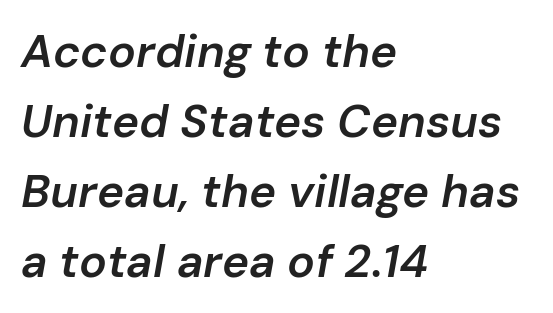
The image shows 46 px semibold type, italic (leaning right); set left-aligned, normal line spacing (1.52x), normal letter spacing, not underlined; low stroke contrast and a medium x-height.
